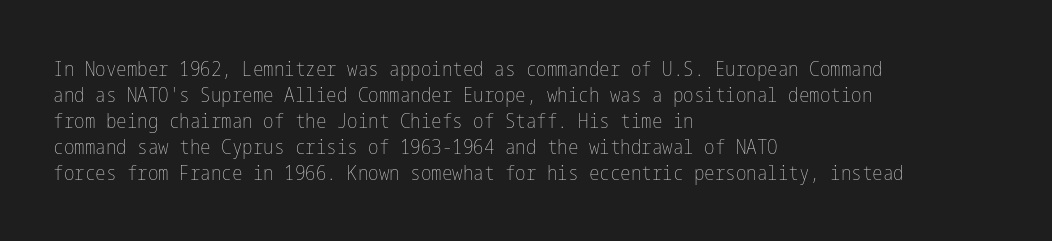
The typography opts for an upright posture over an oblique one. Unmarked baselines from the first word to the last. Students, note that the glyphs here touch the page at normal intervals. Which margin do the lines hug? The left one — the right edge is uneven. The typesetting does not lean heavy: it is not bold.
